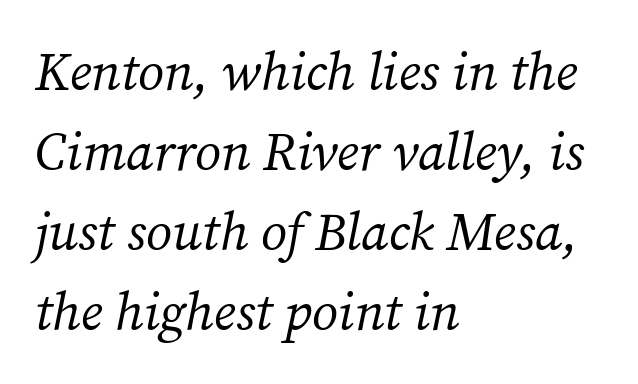
The image shows 53 px regular-weight serif type, italic (leaning right); set left-aligned, normal line spacing (1.51x), normal letter spacing, not underlined; medium stroke contrast and a medium x-height.
